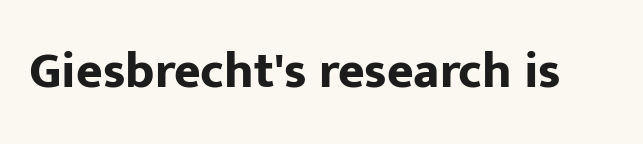
Q: Is the text bold? A: Yes.
Q: Is the text italic (slanted)? A: No, it is upright.
Q: Is the typeface a serif or a sans-serif typeface? A: Sans-serif.
Q: Is the text underlined? A: No.
Q: Is the spacing between letters normal or unusually wide? A: Normal.
Q: Width (condensed, normal, or wide)? A: Normal.
Q: Stroke contrast? A: Low.
Q: x-height? A: Medium.
Q: Monospaced? A: No.
